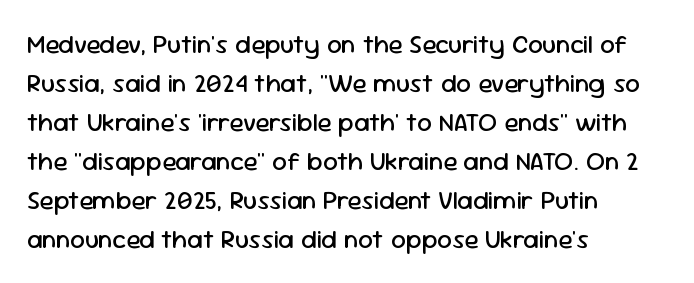
The image shows 26 px text type, upright; set left-aligned, normal line spacing (1.5x), normal letter spacing, not underlined.
